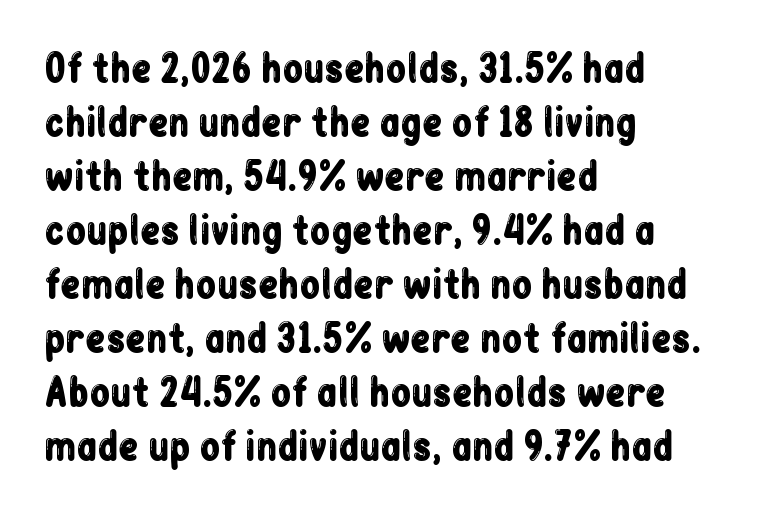
Q: Is the text italic (slanted)? A: No, it is upright.
Q: Is the typeface a serif or a sans-serif typeface? A: Sans-serif.
Q: Is the text underlined? A: No.
Q: How is the paragraph aligned? A: Left-aligned.
Q: Is the spacing between letters normal or unusually wide? A: Normal.
Q: Is the spacing between lines tight, normal or loose? A: Normal.
Q: Width (condensed, normal, or wide)? A: Condensed.
Q: Stroke contrast? A: Low.
Q: x-height? A: Medium.
Q: Monospaced? A: No.
